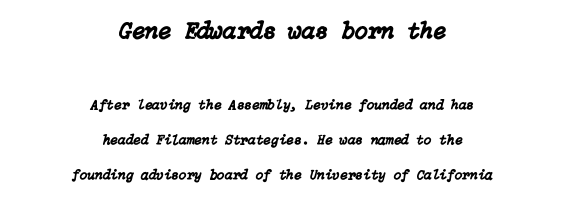
The image shows 24 px text type, italic (leaning right); set centered, loose line spacing (2.47x), normal letter spacing, not underlined; the first (top) block is 1.71x larger.
